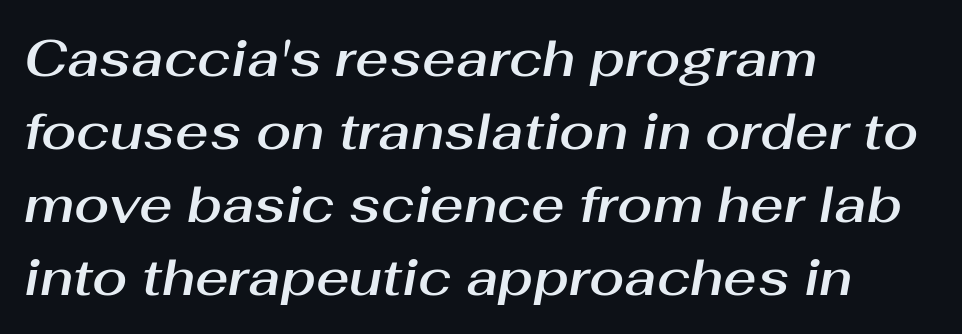
{"italic": "yes", "lean": "right", "slant_degrees": 10, "width": "normal", "stroke_contrast": "medium", "x_height": "medium", "monospaced": "no", "underline": "no", "align": "left", "line_spacing": "normal", "line_spacing_ratio": 1.43, "letter_spacing": "normal", "letter_spacing_em": 0.0, "glyph_px": 51}
